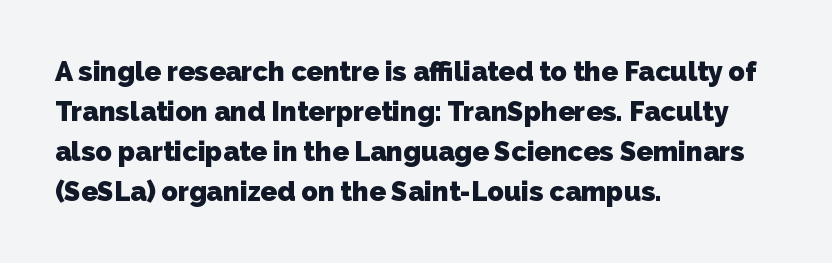
Q: Is the text bold? A: Yes.
Q: Is the text underlined? A: No.
Q: How is the paragraph aligned? A: Left-aligned.
Q: Is the spacing between letters normal or unusually wide? A: Normal.
Q: Is the spacing between lines tight, normal or loose? A: Normal.
